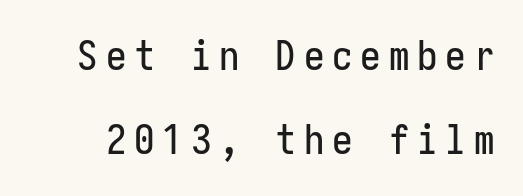
The font family rendered here belongs to the sans-serif group. Ascenders rise straight up at ninety degrees. Is there much room between lines? Yes — plenty of vertical air separates them. Each row of text sits above clean, open space.
